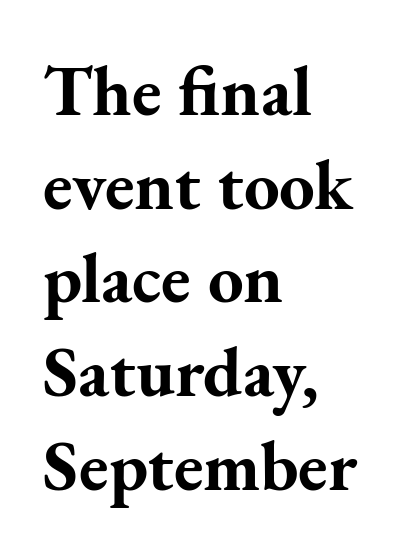
{"serif": "yes", "italic": "no", "bold": "yes", "weight": "bold", "width": "normal", "stroke_contrast": "medium", "x_height": "small", "monospaced": "no", "underline": "no", "align": "left", "line_spacing": "normal", "line_spacing_ratio": 1.32, "letter_spacing": "normal", "letter_spacing_em": 0.0, "glyph_px": 71}
